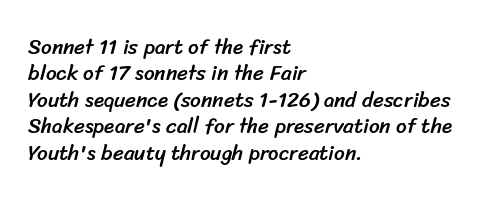
The image shows 21 px text type; set left-aligned, normal line spacing (1.26x), normal letter spacing, not underlined.
